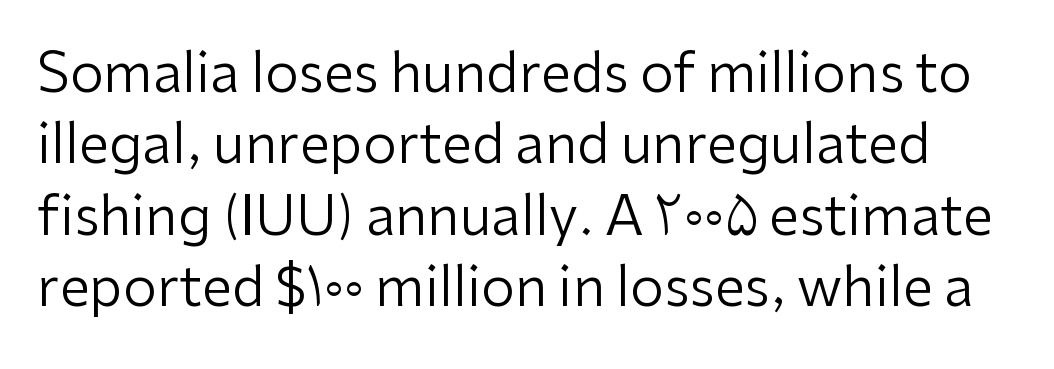
Looks like regular typesetting: each glyph gets only the width it needs. Summary of vertical rhythm: regular, with standard interline spacing. Heft: none added — not bold. Short note: letters normally spaced.
